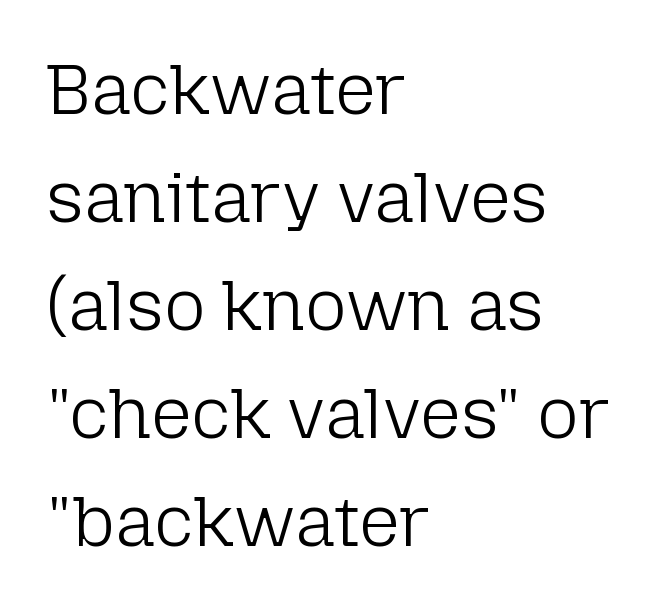
The image shows 71 px light sans-serif type, upright; set left-aligned, normal line spacing (1.52x), normal letter spacing, not underlined; low stroke contrast and a medium x-height.
